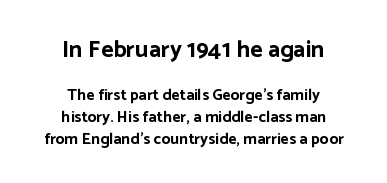
{"italic": "no", "bold": "yes", "underline": "no", "align": "center", "line_spacing": "normal", "line_spacing_ratio": 1.37, "letter_spacing": "normal", "letter_spacing_em": 0.0, "larger_block": "first", "size_ratio": 1.5, "glyph_px": 24}
